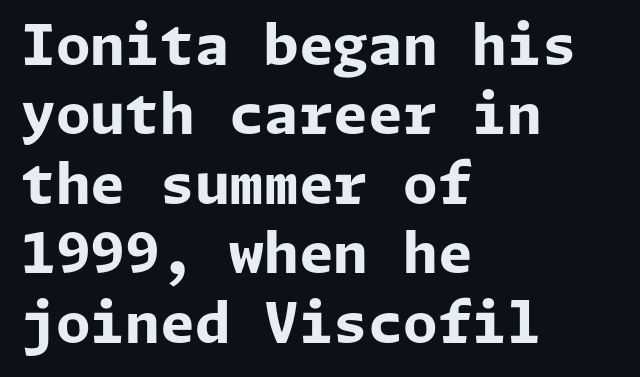
This is heavy type, rendered in bold. Unlike a traditional serif, this face leaves its strokes unadorned. No extra tracking has been applied to these lines. Anything drawn beneath the words? Only blank space. The letters stand upright; this is a roman face.
